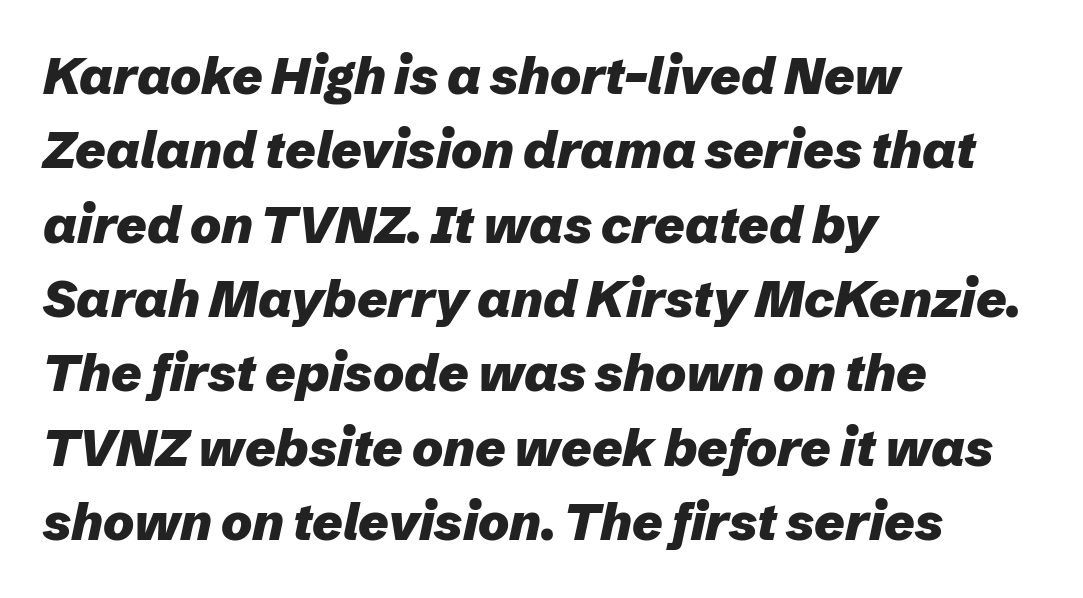
{"italic": "yes", "lean": "right", "slant_degrees": 12, "bold": "yes", "weight": "heavy", "width": "normal", "stroke_contrast": "low", "x_height": "medium", "monospaced": "no", "underline": "no", "align": "left", "line_spacing": "normal", "line_spacing_ratio": 1.43, "letter_spacing": "normal", "letter_spacing_em": 0.0, "glyph_px": 52}
